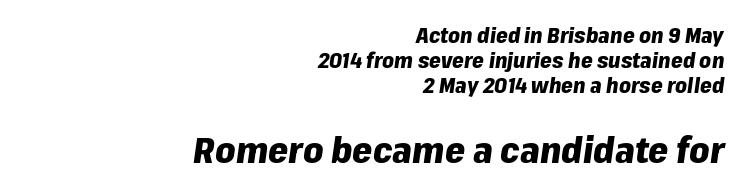
Caption: bold face, heavy strokes. The space beneath each line is pristine and unruled. The letters advance in unequal steps, a hallmark of proportional type. You can tell it's italic because the verticals aren't actually vertical. Typeset ragged left — the right edge is the straight one.
